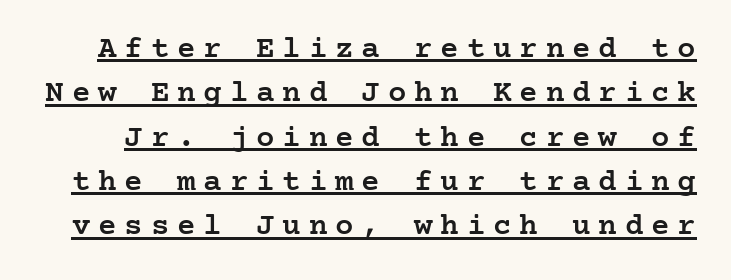
Q: Is the text bold? A: Semi-bold.
Q: Is the text italic (slanted)? A: No, it is upright.
Q: Is the typeface a serif or a sans-serif typeface? A: Serif.
Q: Is the text underlined? A: Yes.
Q: Is the spacing between letters normal or unusually wide? A: Unusually wide.
Q: Is the spacing between lines tight, normal or loose? A: Normal.
Q: Width (condensed, normal, or wide)? A: Normal.
Q: Stroke contrast? A: Low.
Q: x-height? A: Medium.
